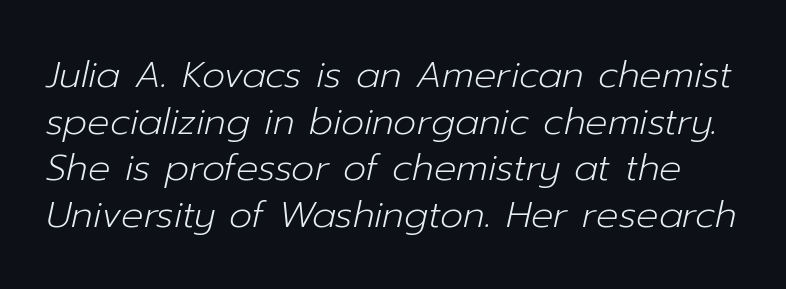
Q: Is the text bold? A: No.
Q: Is the text italic (slanted)? A: Yes, it leans right by about 12 degrees.
Q: Is the text underlined? A: No.
Q: Is the spacing between letters normal or unusually wide? A: Normal.
Q: Is the spacing between lines tight, normal or loose? A: Normal.
Q: Width (condensed, normal, or wide)? A: Normal.
Q: Stroke contrast? A: Low.
Q: x-height? A: Medium.
Q: Monospaced? A: No.
